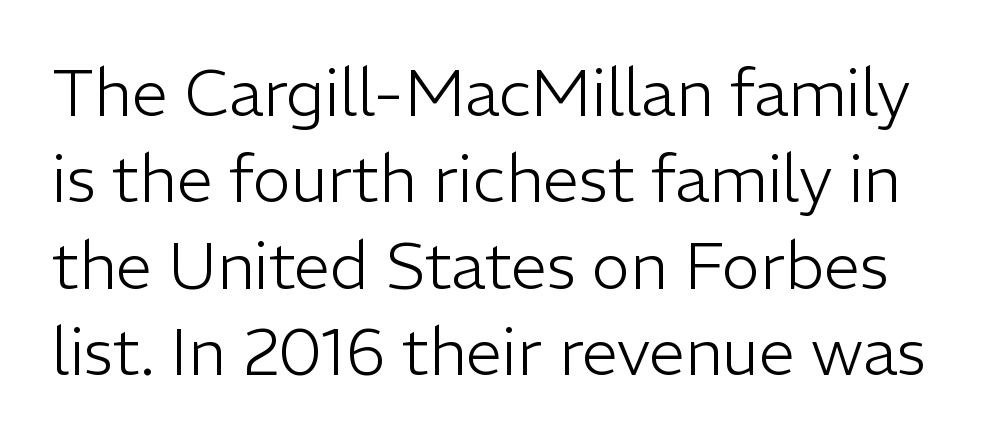
Descenders are the only things crossing below the line. The letters carry no serifs — their stems end cleanly without finishing strokes. Varying glyph widths throughout — classic text-font behaviour. Default kerning and tracking; the words read as compact shapes. Is the stroke heavy? The answer is a plain regular-or-lighter.
